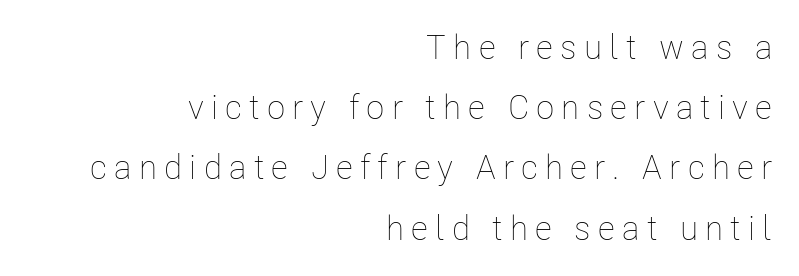
The image shows 34 px thin, condensed type, upright; set right-aligned, line spacing 1.77x, unusually wide letter spacing (+0.21 em), not underlined; low stroke contrast and a medium x-height.
